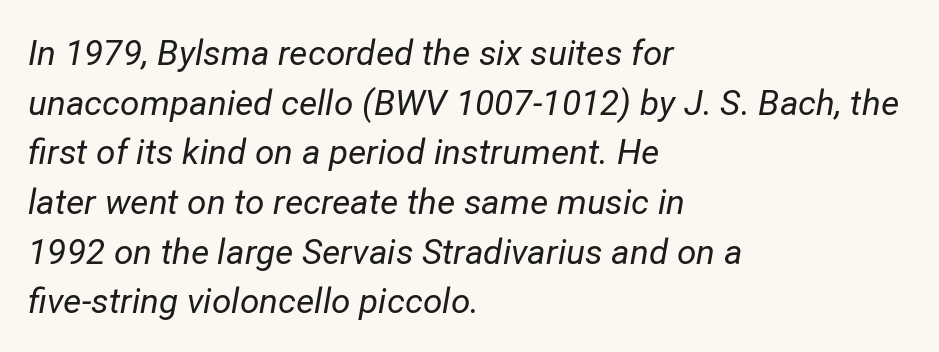
The space between consecutive lines is moderate. These lines are set flush left with a ragged right edge. Stroke mass is kept to a normal reading level or below. Compared with ordinary roman type, these characters are visibly tilted. Here the glyphs are tracked normally, forming tight word shapes. The space directly below the letters is spotless.
